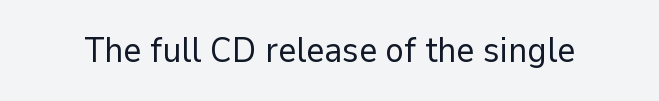
The image shows 35 px regular-weight sans-serif type, upright; set normal letter spacing, not underlined; low stroke contrast and a medium x-height.
